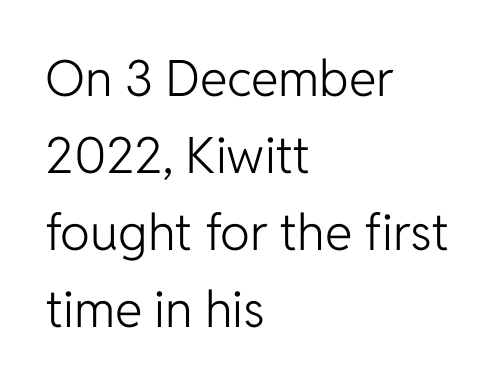
{"serif": "no", "italic": "no", "bold": "no", "weight": "light", "width": "normal", "stroke_contrast": "low", "x_height": "medium", "monospaced": "no", "underline": "no", "align": "left", "line_spacing": "normal", "line_spacing_ratio": 1.54, "letter_spacing": "normal", "letter_spacing_em": 0.0, "glyph_px": 50}
